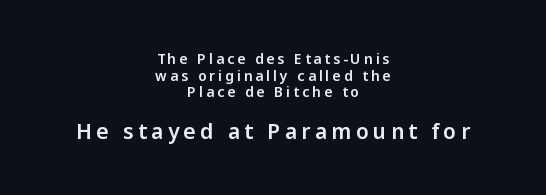
The image shows 21 px text type, upright; set centered, line spacing 1.19x, unusually wide letter spacing (+0.21 em), not underlined; the second (bottom) block is 1.5x larger.
